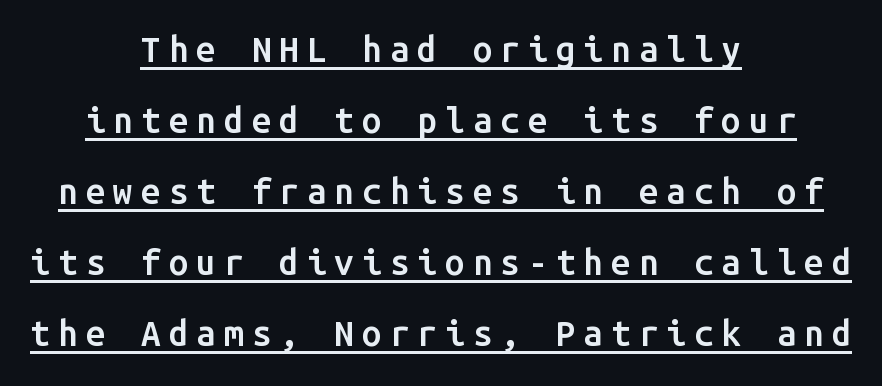
Is this a sans? Yes — the strokes have no serifs. One glance says open: line gaps are wider than usual. On the weight axis this lands at semibold, roughly 600. Leftover space on each line is divided equally before and after the words.
